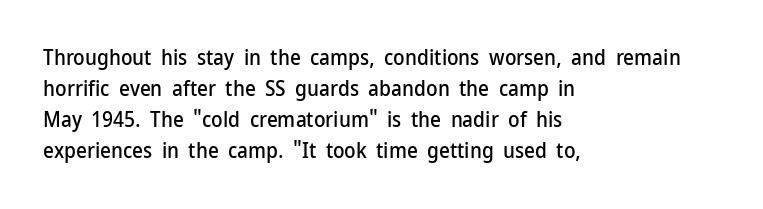
Does the copy run flush right? No — it runs flush left. The specimen reads as upright at a glance. Between one letter and the next there's only the usual sliver of space. The designer left line spacing at the default.
